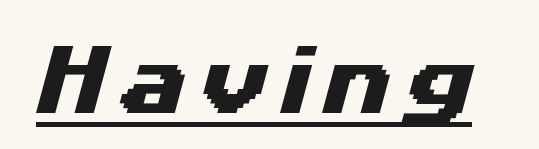
The image shows 77 px wide sans-serif type; set underlined; medium stroke contrast and a medium x-height.
